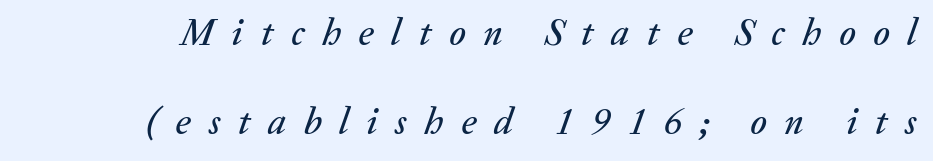
{"italic": "yes", "lean": "right", "slant_degrees": 20, "width": "normal", "stroke_contrast": "medium", "x_height": "medium", "monospaced": "no", "underline": "no", "line_spacing": "loose", "line_spacing_ratio": 2.35, "letter_spacing": "wide", "letter_spacing_em": 0.46, "glyph_px": 38}
